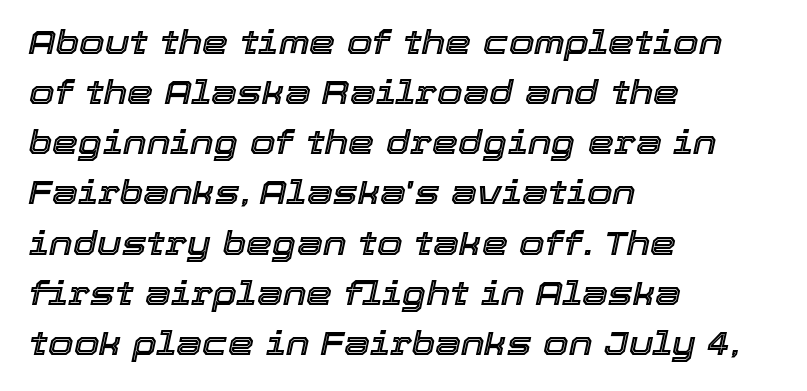
The image shows 33 px text type, italic (leaning right); set left-aligned, normal line spacing (1.52x), normal letter spacing, not underlined; a medium x-height.
